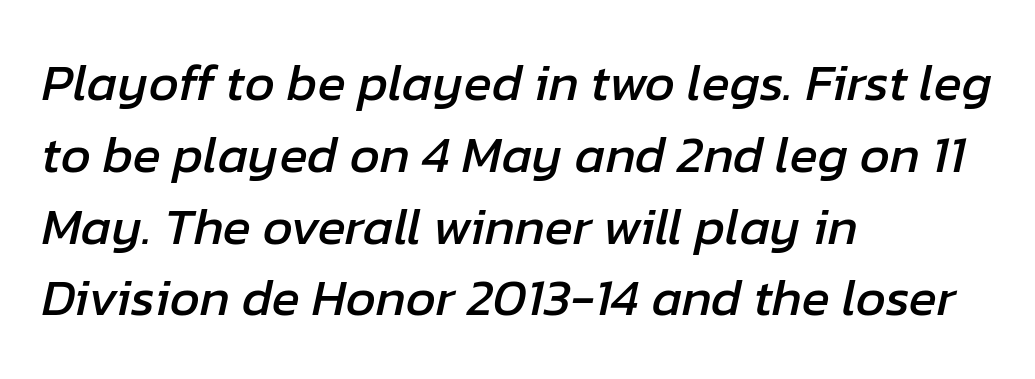
Evenly set lines give the paragraph a standard silhouette. The lines are quadded left. Each word holds together tightly as a unit, with standard inter-letter gaps. Here the designer chose a conventional face with non-uniform glyph widths.
